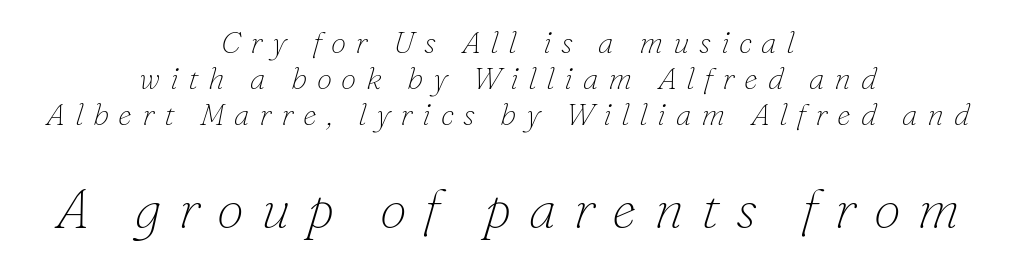
{"serif": "yes", "italic": "yes", "lean": "right", "slant_degrees": 16, "bold": "no", "weight": "thin", "width": "normal", "stroke_contrast": "low", "x_height": "small", "monospaced": "no", "underline": "no", "align": "center", "line_spacing_ratio": 1.16, "letter_spacing": "wide", "letter_spacing_em": 0.31, "larger_block": "second", "size_ratio": 1.77, "glyph_px": 55}
